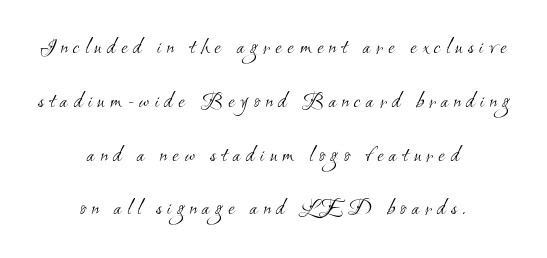
The image shows 24 px text type; set centered, loose line spacing (2.24x), unusually wide letter spacing (+0.22 em), not underlined.
